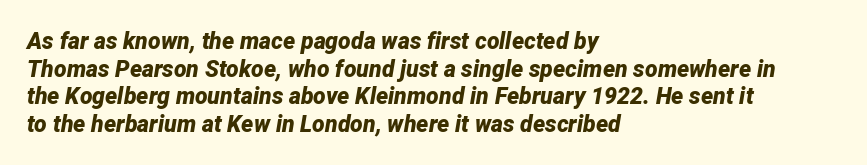
{"italic": "yes", "lean": "right", "slant_degrees": 12, "bold": "yes", "underline": "no", "align": "left", "line_spacing_ratio": 1.2, "letter_spacing": "normal", "letter_spacing_em": 0.0, "glyph_px": 23}
